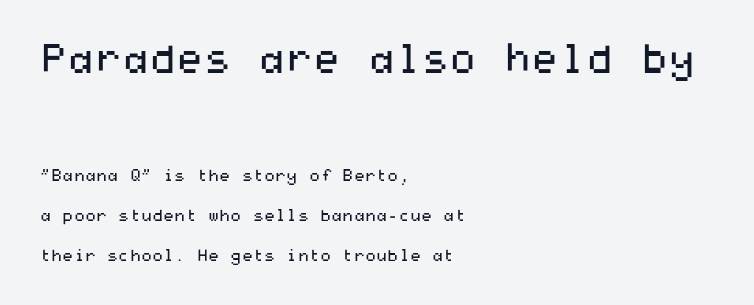
{"serif": "no", "italic": "no", "bold": "no", "weight": "regular", "width": "wide", "stroke_contrast": "medium", "x_height": "medium", "underline": "no", "align": "left", "line_spacing": "loose", "line_spacing_ratio": 2.49, "letter_spacing": "normal", "letter_spacing_em": 0.0, "larger_block": "first", "size_ratio": 2.44, "glyph_px": 39}
